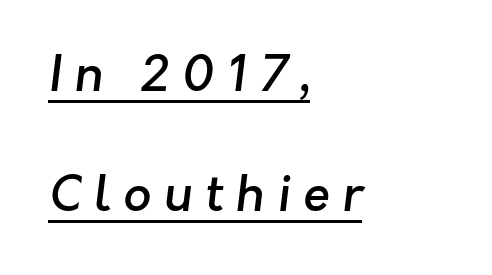
The image shows 49 px semibold sans-serif type; set left-aligned, loose line spacing (2.44x), unusually wide letter spacing (+0.25 em), underlined; low stroke contrast and a medium x-height.
